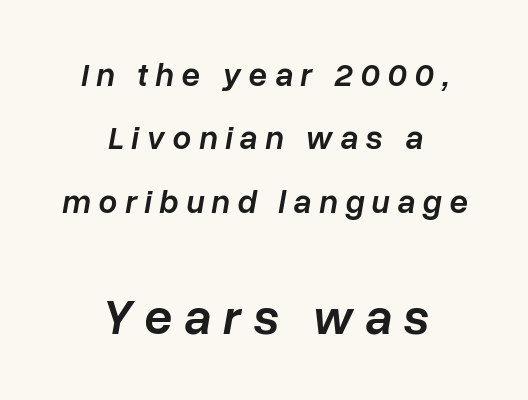
Loosely led — the rows are spread out. The rendering enlarges the type as you move from the upper chunk to the lower. Observe the wide spacing: letters keep a clear distance from each other. Rule under the text: the space is simply empty. Designer's note — italics engaged. As a designer I'd log this as weight 600, semibold.
